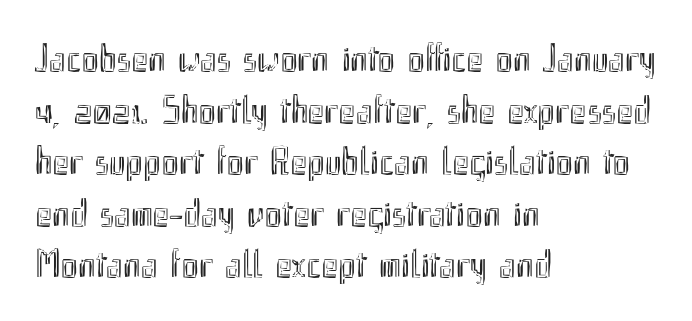
{"italic": "no", "width": "condensed", "x_height": "small", "monospaced": "no", "underline": "no", "align": "left", "line_spacing": "normal", "line_spacing_ratio": 1.29, "letter_spacing": "normal", "letter_spacing_em": 0.0, "glyph_px": 40}
